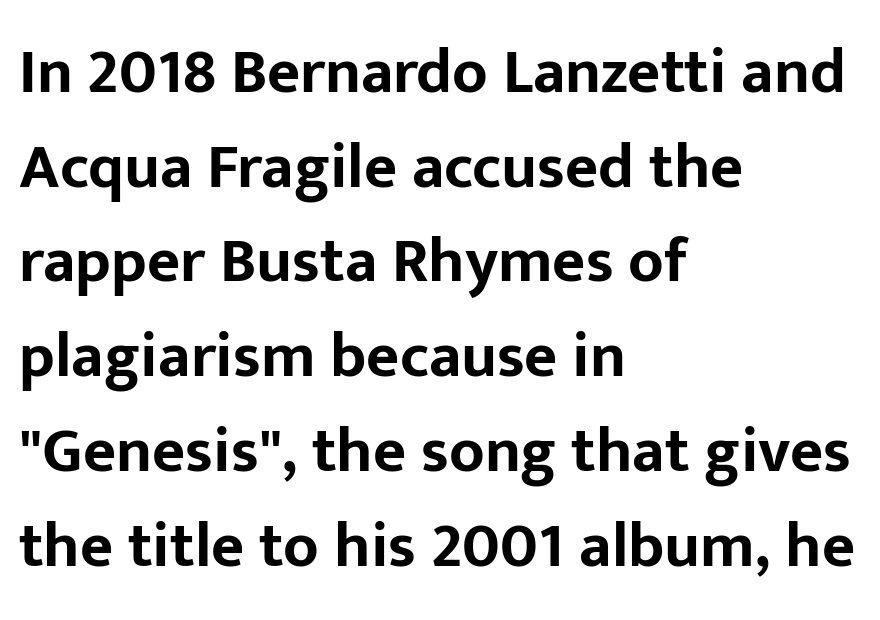
The image shows 64 px bold sans-serif type, upright; set left-aligned, normal line spacing (1.48x), normal letter spacing, not underlined; low stroke contrast and a medium x-height.
